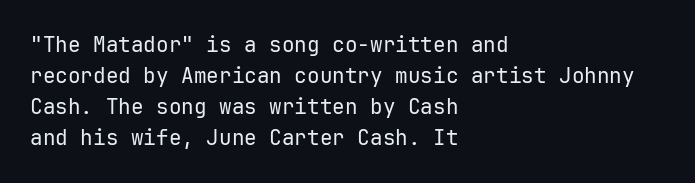
{"italic": "no", "bold": "no", "underline": "no", "align": "left", "line_spacing": "normal", "line_spacing_ratio": 1.48, "letter_spacing": "normal", "letter_spacing_em": 0.0, "glyph_px": 21}
